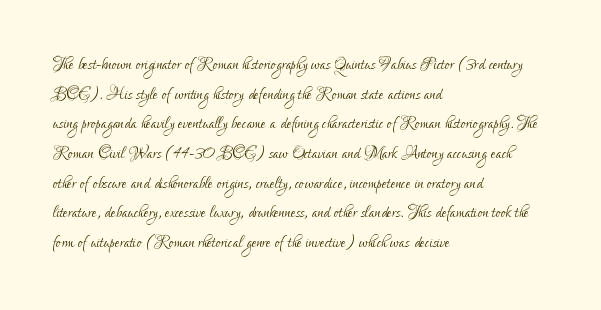
The image shows 22 px text type; set left-aligned, normal line spacing (1.35x), normal letter spacing, not underlined.
